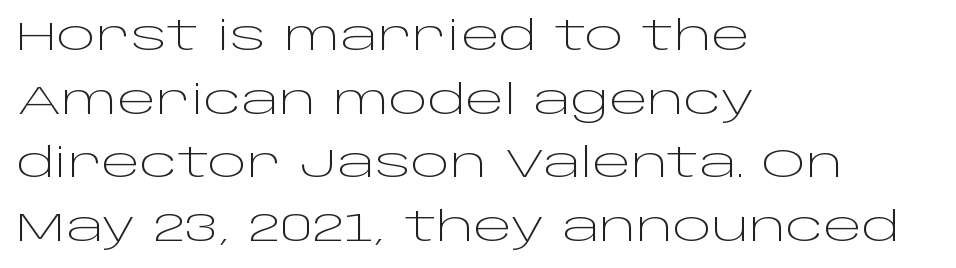
This sample uses plain, unmodified letter spacing. Stem width sits at or under what a default text font uses. Nope, not italic — everything's standing straight. Descender tails drop into unmarked territory.
